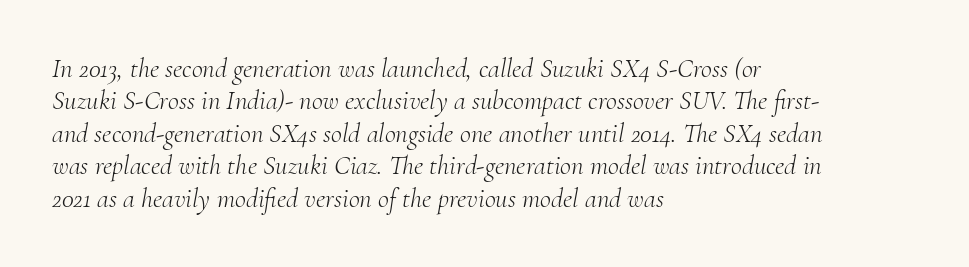
{"italic": "yes", "lean": "right", "slant_degrees": 10, "bold": "no", "underline": "no", "align": "left", "line_spacing_ratio": 1.2, "letter_spacing": "normal", "letter_spacing_em": 0.0, "glyph_px": 27}
